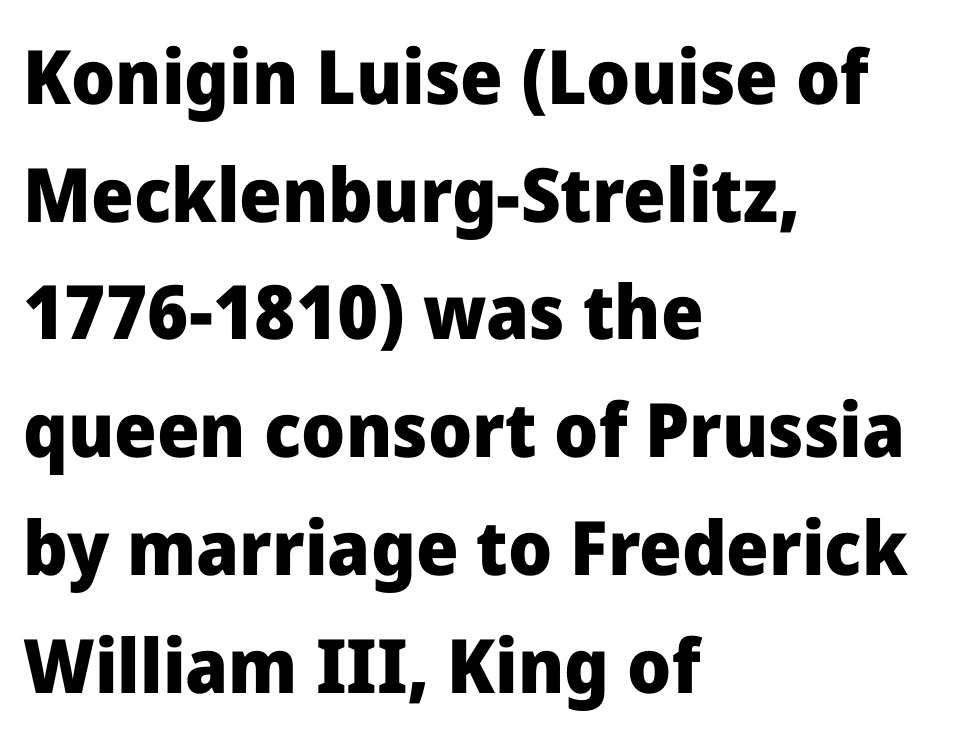
Q: Is the text bold? A: Yes.
Q: Is the text italic (slanted)? A: No, it is upright.
Q: Is the typeface a serif or a sans-serif typeface? A: Sans-serif.
Q: Is the text underlined? A: No.
Q: How is the paragraph aligned? A: Left-aligned.
Q: Is the spacing between letters normal or unusually wide? A: Normal.
Q: Is the spacing between lines tight, normal or loose? A: Normal.
Q: Width (condensed, normal, or wide)? A: Normal.
Q: Stroke contrast? A: Low.
Q: x-height? A: Medium.
Q: Monospaced? A: No.
